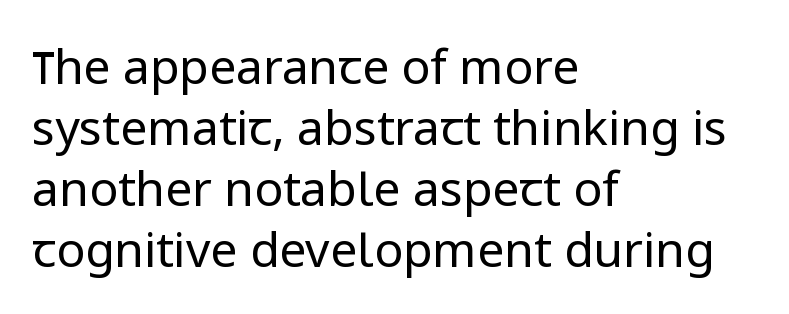
{"serif": "no", "italic": "no", "bold": "no", "weight": "regular", "width": "normal", "stroke_contrast": "low", "x_height": "medium", "monospaced": "no", "underline": "no", "align": "left", "line_spacing": "normal", "line_spacing_ratio": 1.27, "letter_spacing": "normal", "letter_spacing_em": 0.0, "glyph_px": 48}
